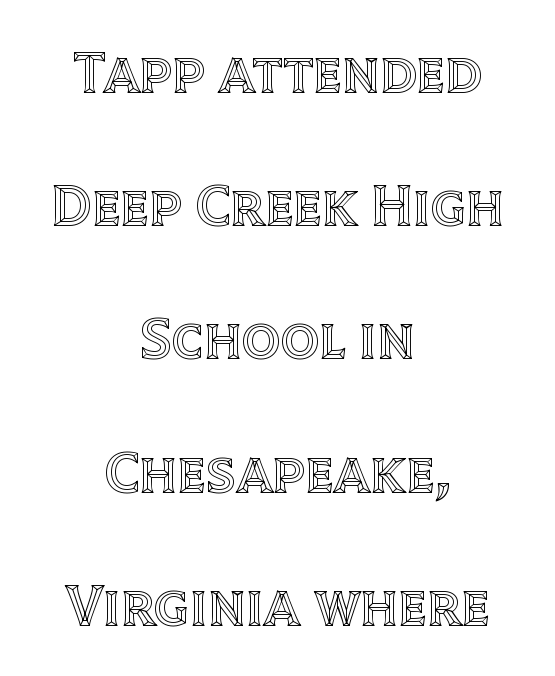
{"italic": "no", "width": "normal", "x_height": "large", "monospaced": "no", "underline": "no", "align": "center", "line_spacing": "loose", "line_spacing_ratio": 2.22, "letter_spacing": "normal", "letter_spacing_em": 0.0, "glyph_px": 60}
